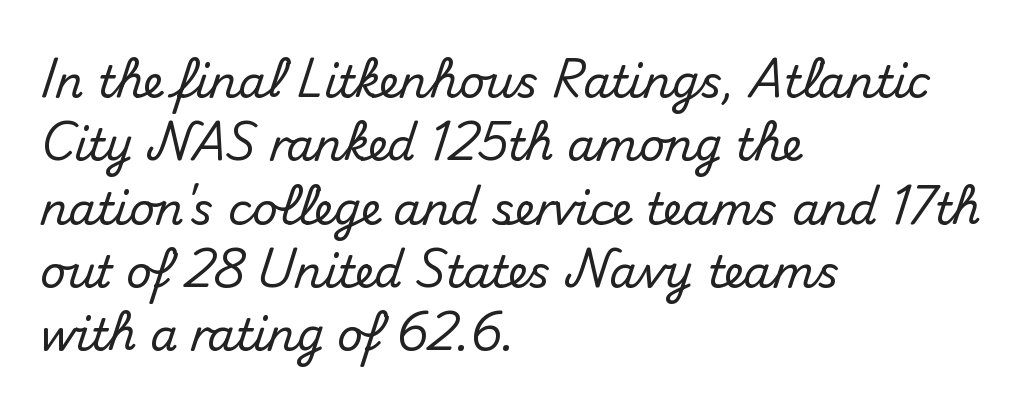
One glance says typical: line gaps are just what's usual. The ragged edge is on the right, which tells us the setting is flush left. Varying glyph widths throughout — classic text-font behaviour. Type style note: lacks serifs.
